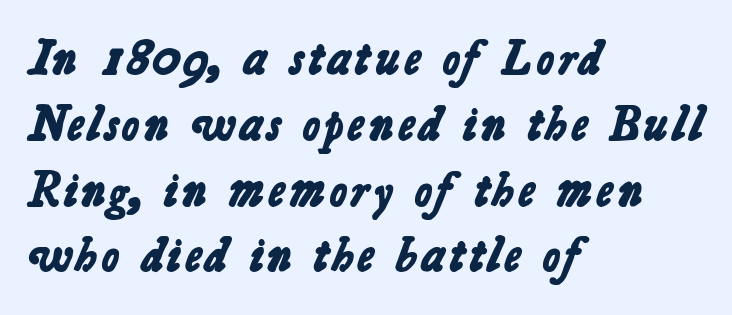
Q: Is the text bold? A: Yes.
Q: Is the typeface a serif or a sans-serif typeface? A: Sans-serif.
Q: Is the text underlined? A: No.
Q: How is the paragraph aligned? A: Left-aligned.
Q: Is the spacing between letters normal or unusually wide? A: Normal.
Q: Is the spacing between lines tight, normal or loose? A: Normal.
Q: Width (condensed, normal, or wide)? A: Normal.
Q: Stroke contrast? A: Low.
Q: x-height? A: Medium.
Q: Monospaced? A: No.
